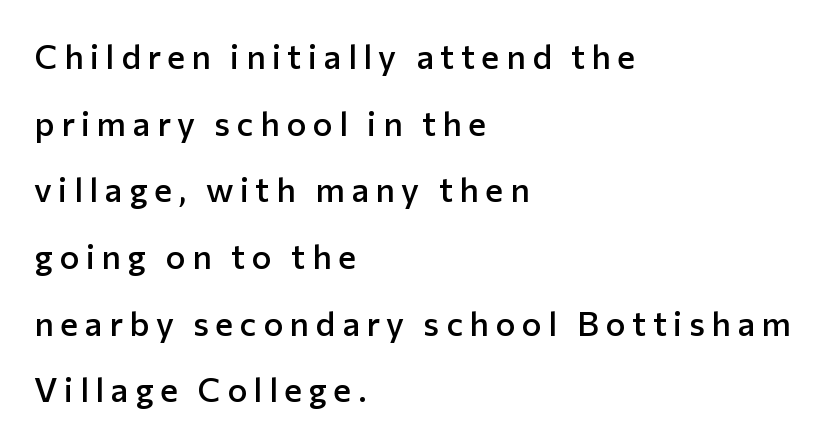
Ordinary non-slanted type is in use. Varying glyph widths throughout — classic text-font behaviour. The glyphs have the mass of a demibold cut, below bold. The words here are not underlined. You could fit nearly another row in the gap between these rows. Observe the absence of serifs on each vertical stroke in this sample.
